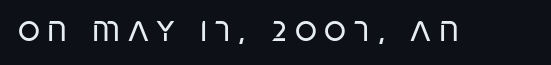
Descenders hang freely into open space. The typesetting does not lean heavy: it is not bold. The rendering shows plain stroke endings on the letterforms — a sans-serif design. The passage shown is typed in a proportional face where columns would drift.
